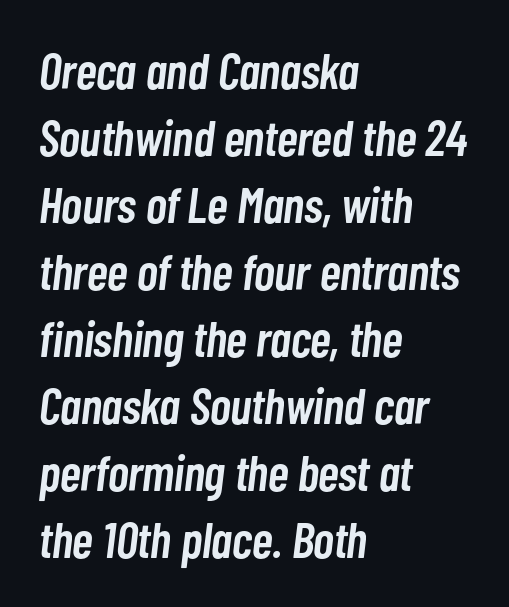
{"italic": "yes", "lean": "right", "slant_degrees": 7, "bold": "semi", "weight": "semibold", "width": "condensed", "stroke_contrast": "low", "x_height": "medium", "monospaced": "no", "underline": "no", "align": "left", "line_spacing": "normal", "line_spacing_ratio": 1.34, "letter_spacing": "normal", "letter_spacing_em": 0.0, "glyph_px": 50}
